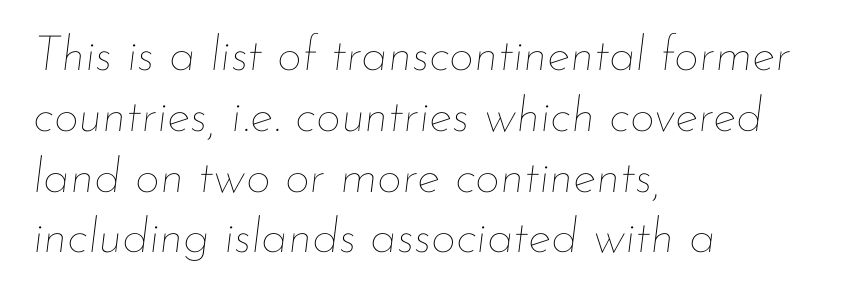
Q: Is the text bold? A: No.
Q: Is the text italic (slanted)? A: Yes, it leans right by about 7 degrees.
Q: Is the text underlined? A: No.
Q: How is the paragraph aligned? A: Left-aligned.
Q: Is the spacing between letters normal or unusually wide? A: Normal.
Q: Width (condensed, normal, or wide)? A: Normal.
Q: Stroke contrast? A: Low.
Q: x-height? A: Small.
Q: Monospaced? A: No.
